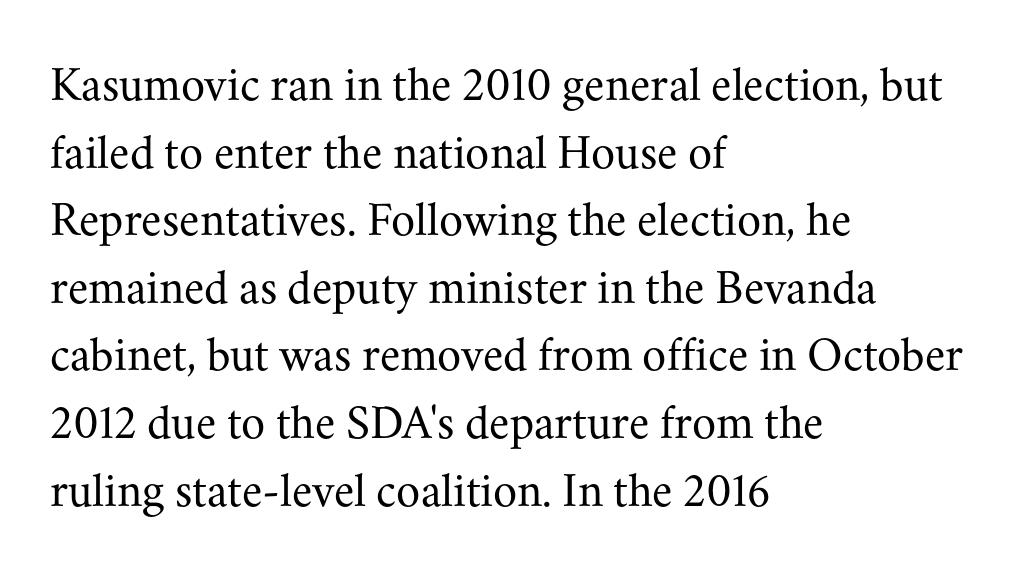
The letters look calm and open, with moderate or lighter stems. These lines sit exactly where default settings would place them. Character widths vary here, with narrow letters taking less room than wide ones. In terms of posture, this sample is upright. The baseline area is clear. Is the block centered? No — it sits flush against the left margin.
